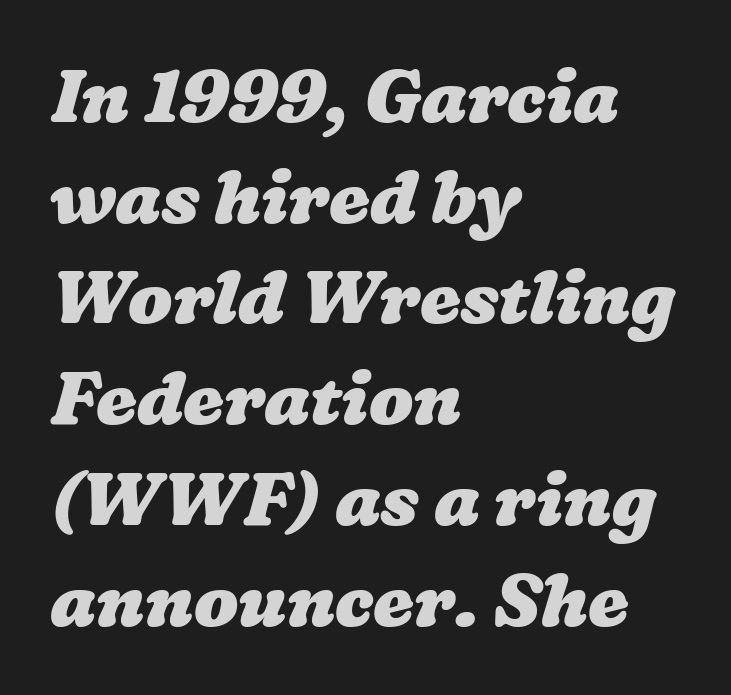
Vertical spacing — default. Spacing between characters is what you'd get straight out of the box. The passage shown is emphatically bold. Left-aligned paragraph, ragged on the right.
